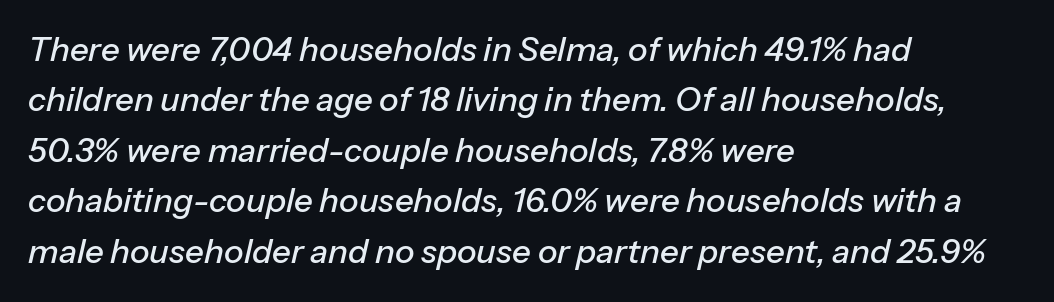
The image shows 33 px text type, italic (leaning right); set left-aligned, normal line spacing (1.53x), normal letter spacing, not underlined; low stroke contrast and a medium x-height.
